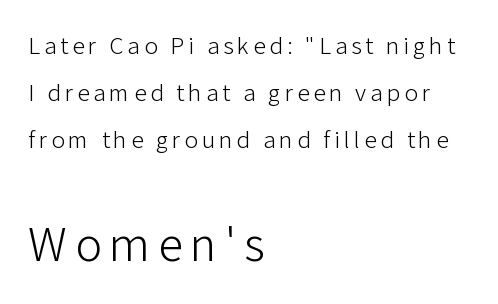
The characters display no serif detailing; their extremities are plain. Reading down the block, your eye returns to a fixed left position each line. This sample has the flowing, uneven cadence of proportional lettering. Descenders are the only things crossing below the line.
